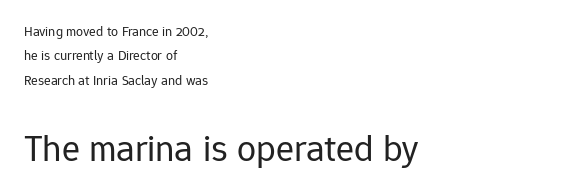
The image shows 38 px regular-weight sans-serif type, upright; set left-aligned, line spacing 1.75x, normal letter spacing, not underlined; the second (bottom) block is 2.71x larger; low stroke contrast and a medium x-height.
